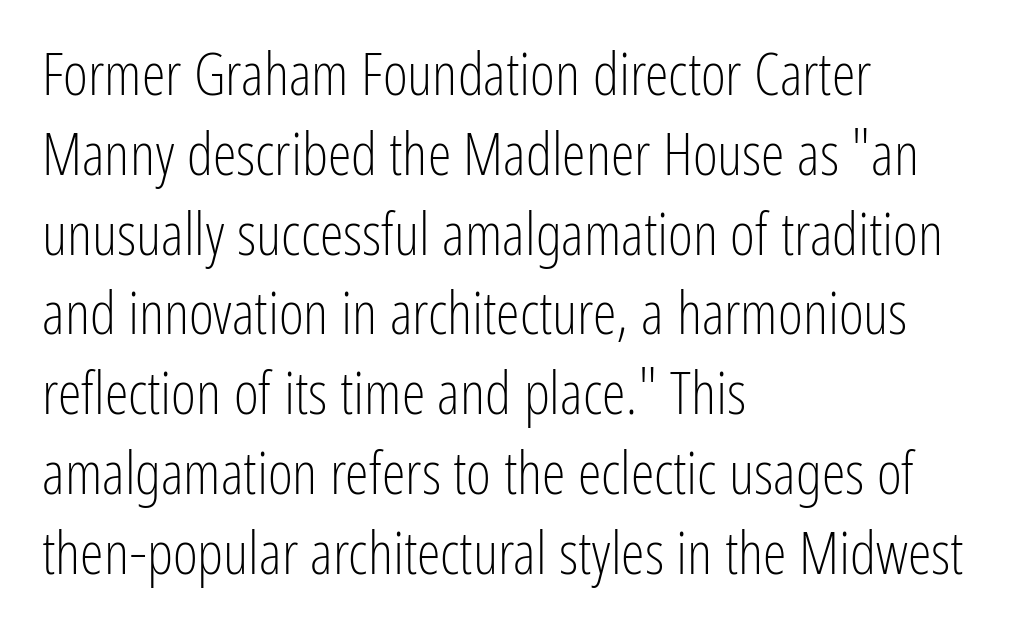
The image shows 60 px light, condensed sans-serif type, upright; set left-aligned, normal line spacing (1.33x), normal letter spacing, not underlined; low stroke contrast and a medium x-height.
